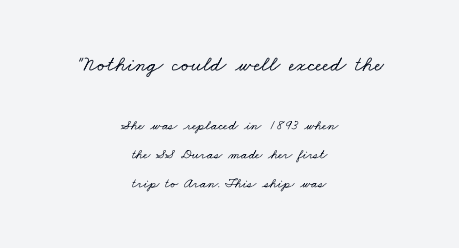
{"underline": "no", "align": "center", "line_spacing": "loose", "line_spacing_ratio": 2.09, "letter_spacing": "normal", "letter_spacing_em": 0.0, "larger_block": "first", "size_ratio": 1.57, "glyph_px": 22}
